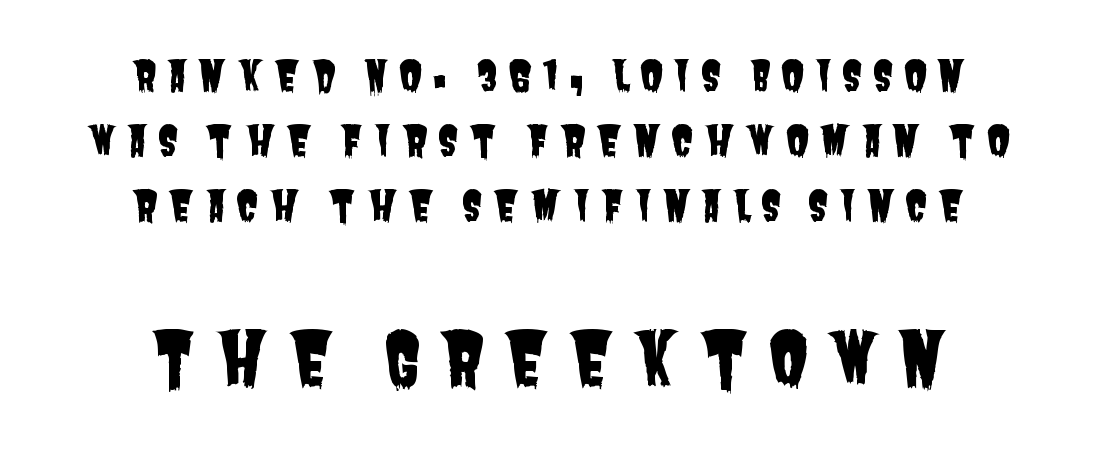
Q: Is the typeface a serif or a sans-serif typeface? A: Sans-serif.
Q: Is the text underlined? A: No.
Q: How is the paragraph aligned? A: Centered.
Q: Is the spacing between letters normal or unusually wide? A: Unusually wide.
Q: Is the spacing between lines tight, normal or loose? A: Normal.
Q: Which block of text is set in a larger size, the first (top) or the second (bottom)? A: The second (bottom) one.
Q: Width (condensed, normal, or wide)? A: Condensed.
Q: Stroke contrast? A: Low.
Q: x-height? A: Large.
Q: Monospaced? A: No.
